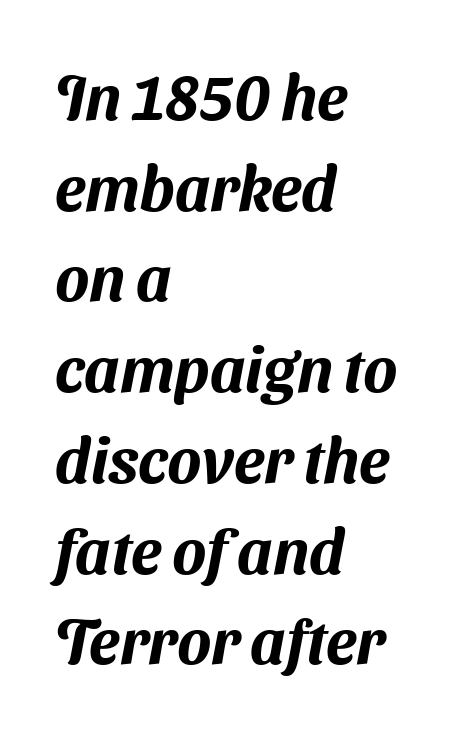
The image shows 63 px sans-serif type; set left-aligned, normal line spacing (1.44x), normal letter spacing, not underlined; medium stroke contrast and a medium x-height.
